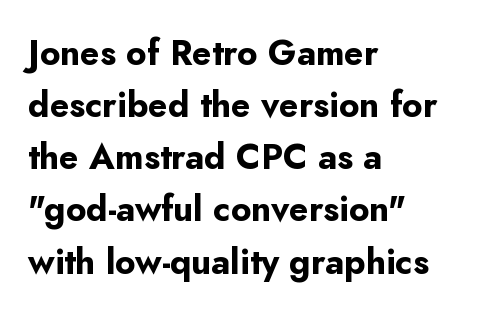
Q: Is the text bold? A: Yes.
Q: Is the text italic (slanted)? A: No, it is upright.
Q: Is the typeface a serif or a sans-serif typeface? A: Sans-serif.
Q: Is the text underlined? A: No.
Q: How is the paragraph aligned? A: Left-aligned.
Q: Is the spacing between letters normal or unusually wide? A: Normal.
Q: Is the spacing between lines tight, normal or loose? A: Normal.
Q: Width (condensed, normal, or wide)? A: Normal.
Q: Stroke contrast? A: Low.
Q: x-height? A: Small.
Q: Monospaced? A: No.
